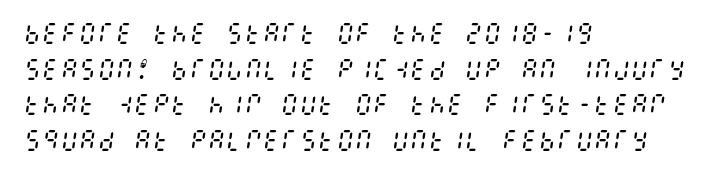
The image shows 23 px text type, italic (leaning right); set left-aligned, normal line spacing (1.55x), normal letter spacing, not underlined.
